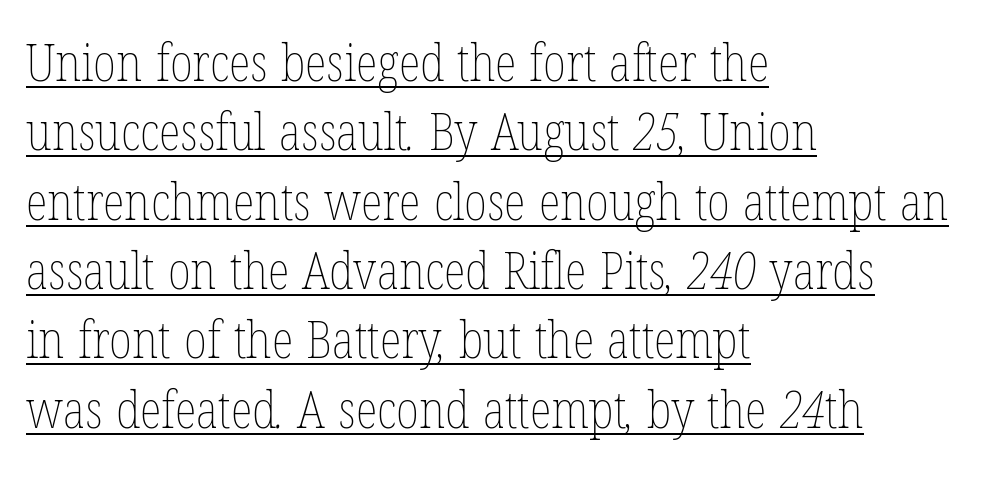
{"bold": "no", "weight": "thin", "width": "condensed", "stroke_contrast": "low", "x_height": "medium", "monospaced": "no", "underline": "yes", "align": "left", "line_spacing": "normal", "line_spacing_ratio": 1.36, "letter_spacing": "normal", "letter_spacing_em": 0.0, "glyph_px": 51}
